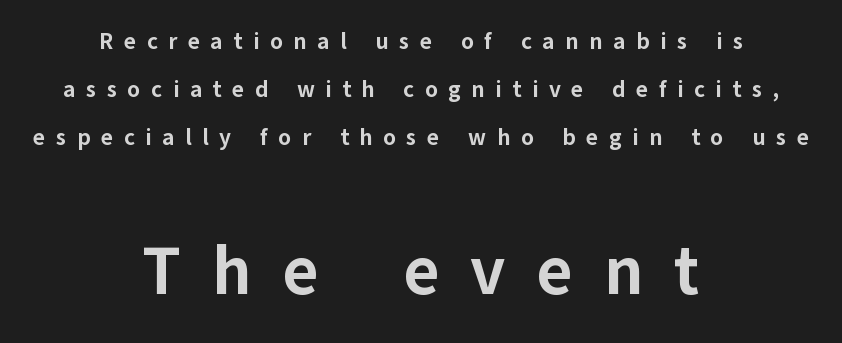
{"serif": "no", "italic": "no", "bold": "yes", "weight": "bold", "width": "normal", "stroke_contrast": "low", "x_height": "medium", "monospaced": "no", "underline": "no", "align": "center", "line_spacing": "loose", "line_spacing_ratio": 2.09, "letter_spacing": "wide", "letter_spacing_em": 0.46, "larger_block": "second", "size_ratio": 2.96, "glyph_px": 68}
